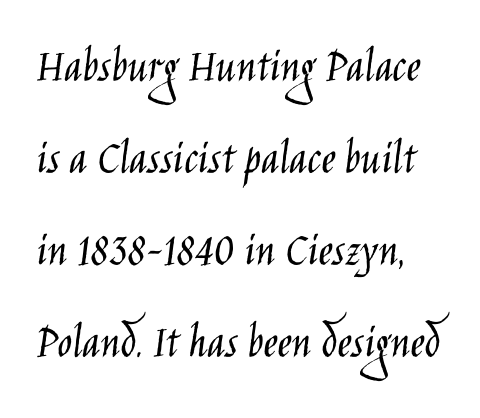
The image shows 49 px light, condensed sans-serif type; set left-aligned, line spacing 1.88x, normal letter spacing, not underlined; low stroke contrast and a large x-height.
